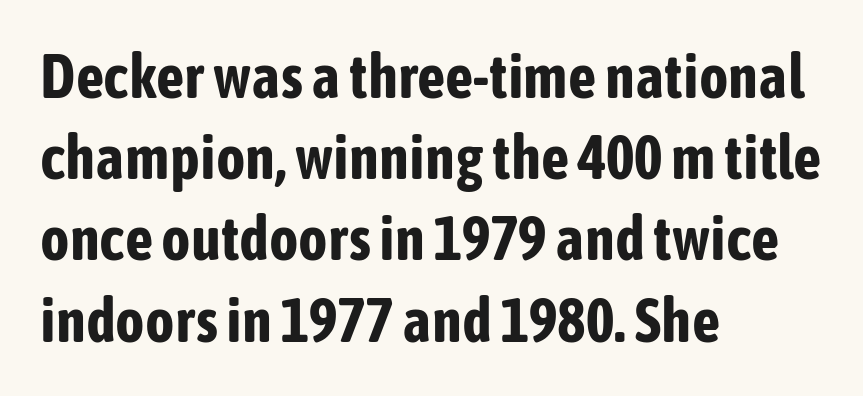
Q: Is the text bold? A: Yes.
Q: Is the text italic (slanted)? A: No, it is upright.
Q: Is the typeface a serif or a sans-serif typeface? A: Sans-serif.
Q: Is the text underlined? A: No.
Q: How is the paragraph aligned? A: Left-aligned.
Q: Is the spacing between letters normal or unusually wide? A: Normal.
Q: Is the spacing between lines tight, normal or loose? A: Normal.
Q: Width (condensed, normal, or wide)? A: Condensed.
Q: Stroke contrast? A: Low.
Q: x-height? A: Medium.
Q: Monospaced? A: No.
